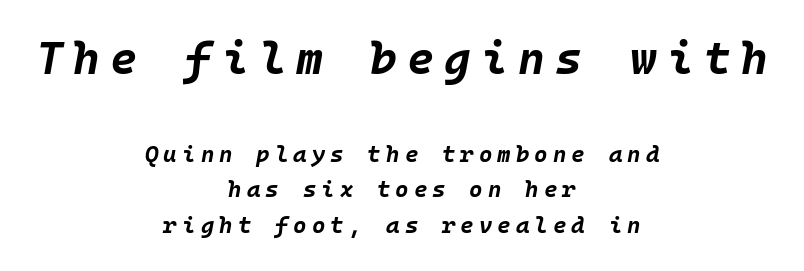
The image shows 46 px bold type, italic (leaning right), monospaced; set centered, normal line spacing (1.56x), unusually wide letter spacing (+0.22 em), not underlined; the first (top) block is 2.0x larger; low stroke contrast and a large x-height.
